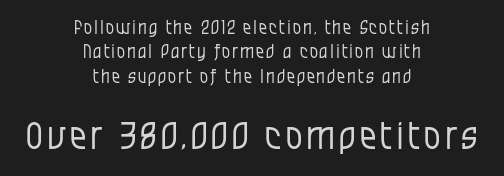
The image shows 37 px regular-weight, condensed sans-serif type, upright; set centered, normal line spacing (1.35x), not underlined; the second (bottom) block is 2.06x larger; low stroke contrast and a large x-height.
